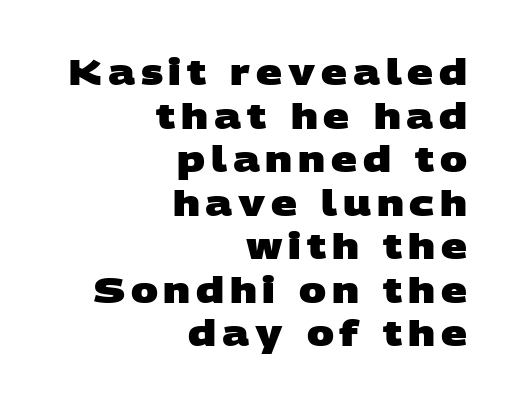
The image shows 36 px heavy, wide sans-serif type; set right-aligned, line spacing 1.21x, not underlined; low stroke contrast and a large x-height.
